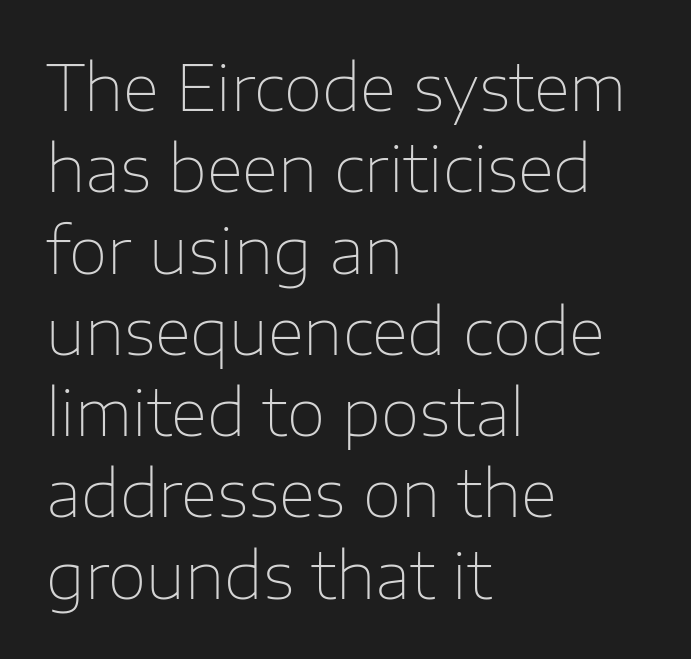
{"serif": "no", "italic": "no", "bold": "no", "weight": "thin", "width": "normal", "stroke_contrast": "low", "x_height": "medium", "monospaced": "no", "underline": "no", "align": "left", "line_spacing": "normal", "line_spacing_ratio": 1.29, "letter_spacing": "normal", "letter_spacing_em": 0.0, "glyph_px": 63}
